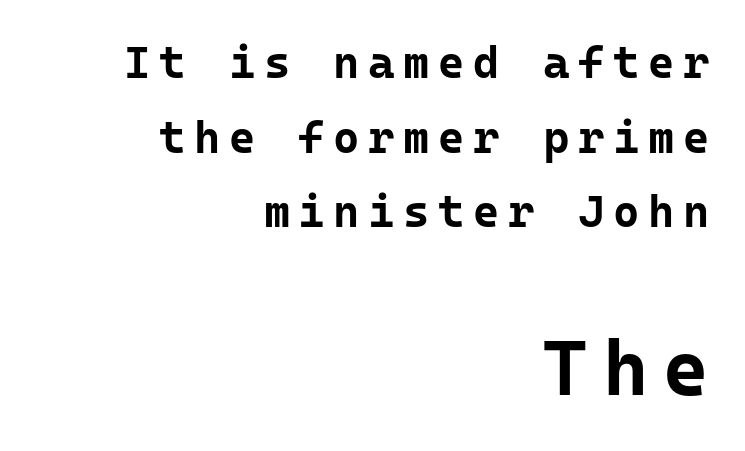
Q: Is the text bold? A: Yes.
Q: Is the text italic (slanted)? A: No, it is upright.
Q: Is the typeface a serif or a sans-serif typeface? A: Sans-serif.
Q: Is the text underlined? A: No.
Q: How is the paragraph aligned? A: Right-aligned.
Q: Is the spacing between lines tight, normal or loose? A: Normal.
Q: Which block of text is set in a larger size, the first (top) or the second (bottom)? A: The second (bottom) one.
Q: Width (condensed, normal, or wide)? A: Normal.
Q: Stroke contrast? A: Low.
Q: x-height? A: Medium.
Q: Monospaced? A: Yes.
